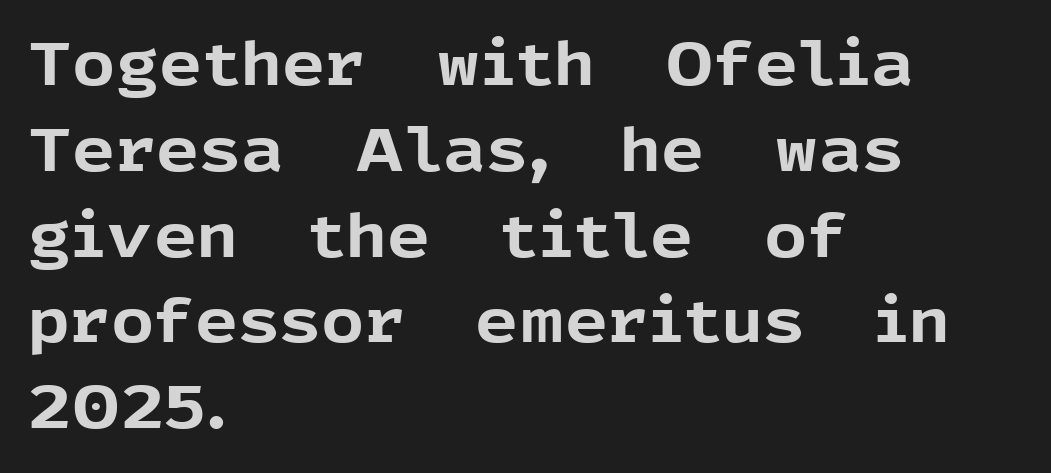
Q: Is the text bold? A: Yes.
Q: Is the text italic (slanted)? A: No, it is upright.
Q: Is the typeface a serif or a sans-serif typeface? A: Sans-serif.
Q: Is the text underlined? A: No.
Q: How is the paragraph aligned? A: Left-aligned.
Q: Is the spacing between letters normal or unusually wide? A: Normal.
Q: Is the spacing between lines tight, normal or loose? A: Normal.
Q: Width (condensed, normal, or wide)? A: Normal.
Q: x-height? A: Medium.
Q: Monospaced? A: No.
